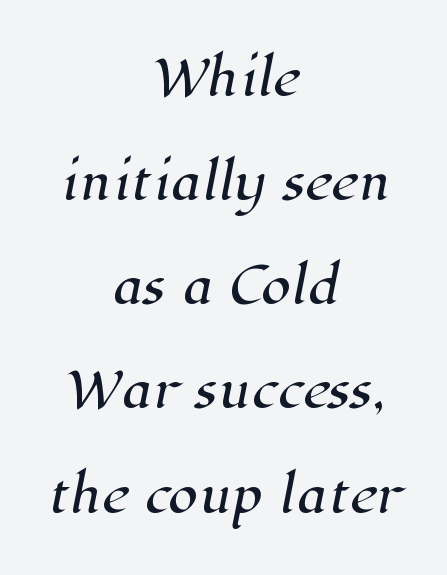
Q: Is the typeface a serif or a sans-serif typeface? A: Serif.
Q: Is the text underlined? A: No.
Q: How is the paragraph aligned? A: Centered.
Q: Is the spacing between letters normal or unusually wide? A: Normal.
Q: Is the spacing between lines tight, normal or loose? A: Loose.
Q: Width (condensed, normal, or wide)? A: Normal.
Q: Stroke contrast? A: High.
Q: x-height? A: Medium.
Q: Monospaced? A: No.
